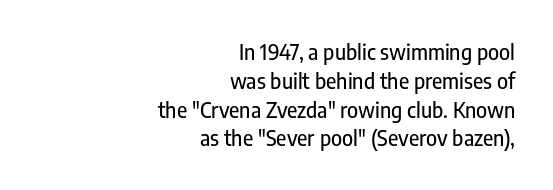
{"italic": "no", "underline": "no", "align": "right", "line_spacing": "normal", "line_spacing_ratio": 1.37, "letter_spacing": "normal", "letter_spacing_em": 0.0, "glyph_px": 21}
